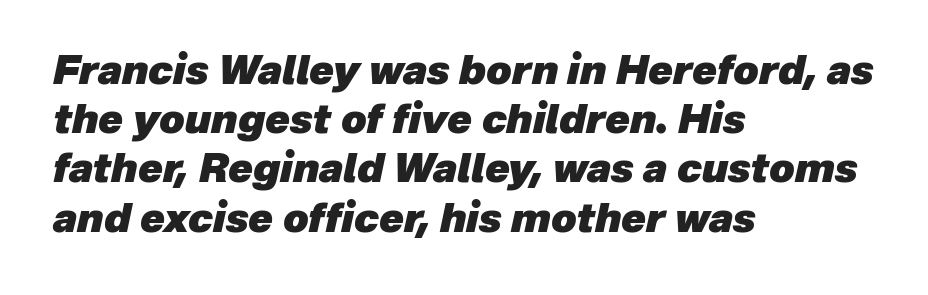
{"italic": "yes", "lean": "right", "slant_degrees": 12, "bold": "yes", "weight": "heavy", "width": "normal", "stroke_contrast": "low", "x_height": "medium", "monospaced": "no", "underline": "no", "align": "left", "line_spacing_ratio": 1.23, "letter_spacing": "normal", "letter_spacing_em": 0.0, "glyph_px": 40}
